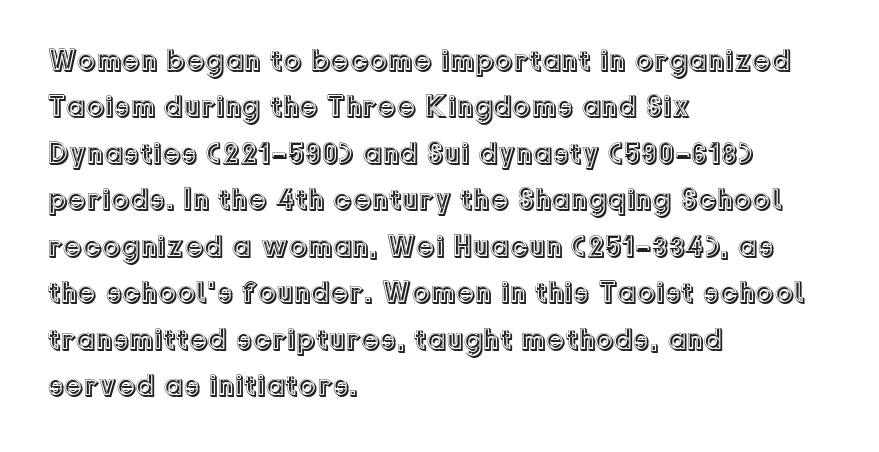
The image shows 30 px text type, upright; set left-aligned, normal line spacing (1.55x), normal letter spacing, not underlined; a medium x-height.
